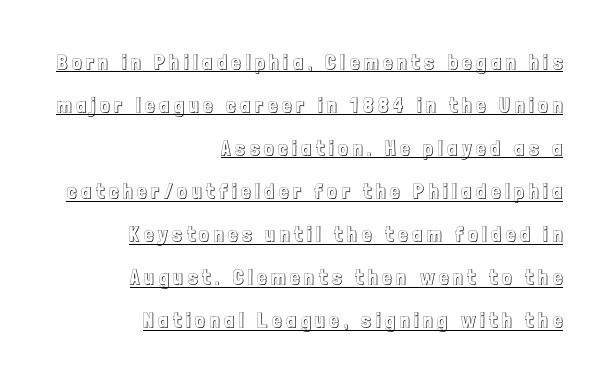
Q: Is the text italic (slanted)? A: No, it is upright.
Q: Is the text underlined? A: Yes.
Q: How is the paragraph aligned? A: Right-aligned.
Q: Is the spacing between letters normal or unusually wide? A: Unusually wide.
Q: Is the spacing between lines tight, normal or loose? A: Loose.
